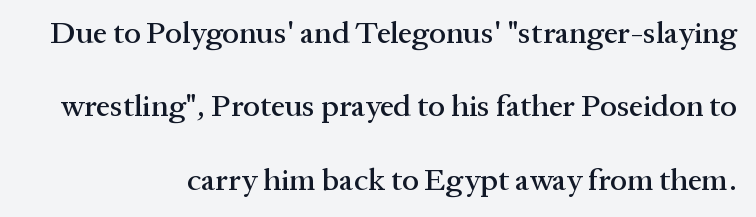
{"serif": "yes", "italic": "no", "width": "normal", "stroke_contrast": "medium", "x_height": "medium", "monospaced": "no", "underline": "no", "align": "right", "line_spacing": "loose", "line_spacing_ratio": 2.37, "letter_spacing": "normal", "letter_spacing_em": 0.0, "glyph_px": 31}
